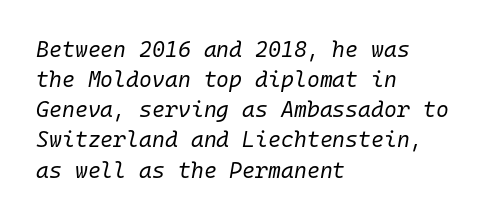
Does extra space separate the letters? No, they use regular spacing. These lines were composed using italics. Summary of vertical rhythm: regular, with standard interline spacing. The rag falls on the right side of this text block. Weight: not bold — regular or lighter.
